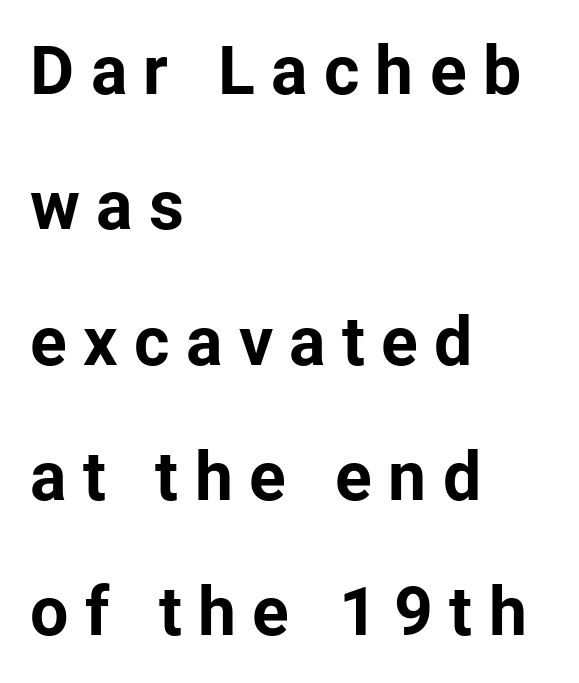
{"serif": "no", "italic": "no", "bold": "yes", "weight": "bold", "width": "normal", "stroke_contrast": "low", "x_height": "medium", "monospaced": "no", "underline": "no", "align": "left", "line_spacing": "loose", "line_spacing_ratio": 1.99, "letter_spacing": "wide", "letter_spacing_em": 0.24, "glyph_px": 68}
